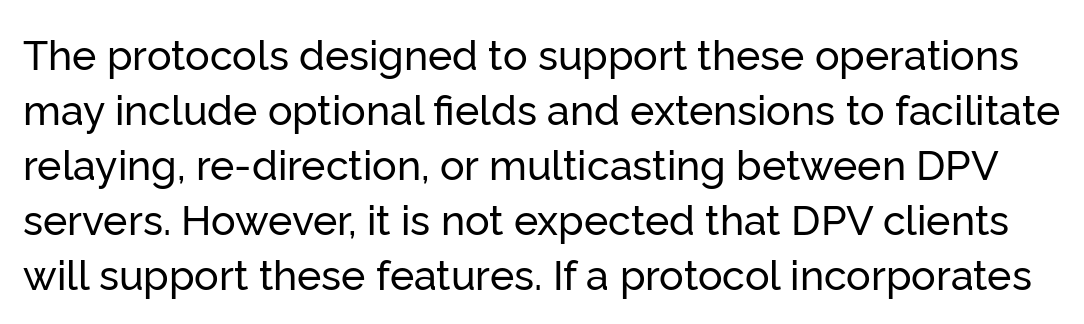
{"serif": "no", "italic": "no", "width": "normal", "stroke_contrast": "low", "x_height": "medium", "monospaced": "no", "underline": "no", "line_spacing": "normal", "line_spacing_ratio": 1.34, "letter_spacing": "normal", "letter_spacing_em": 0.0, "glyph_px": 41}
